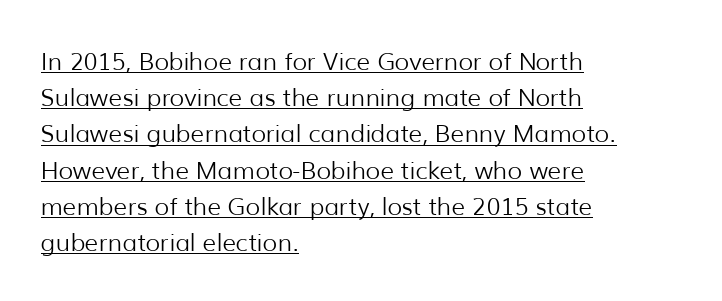
When letters stand straight like this, we call the style roman or upright. Nothing heavy about these letters — not bold at all. You can see a thin bar hugging the bottom of the glyphs. A typesetter would call this zero additional tracking. Regarding leading, the lines here are spaced in the standard way.
